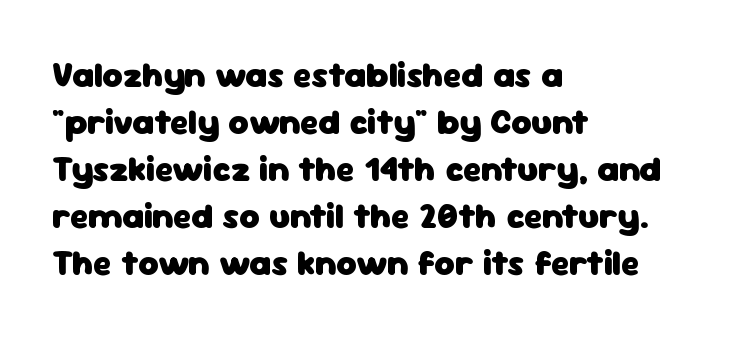
Q: Is the text bold? A: Yes.
Q: Is the text italic (slanted)? A: No, it is upright.
Q: Is the typeface a serif or a sans-serif typeface? A: Sans-serif.
Q: Is the text underlined? A: No.
Q: How is the paragraph aligned? A: Left-aligned.
Q: Is the spacing between letters normal or unusually wide? A: Normal.
Q: Is the spacing between lines tight, normal or loose? A: Normal.
Q: Width (condensed, normal, or wide)? A: Normal.
Q: Stroke contrast? A: Low.
Q: x-height? A: Medium.
Q: Monospaced? A: No.
